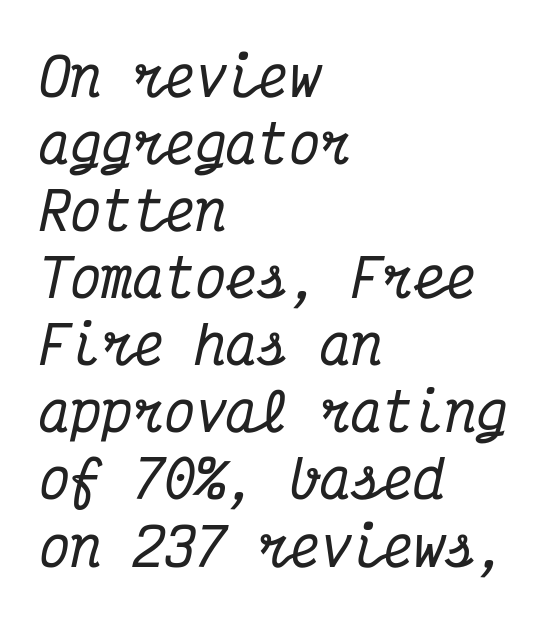
Q: Is the text italic (slanted)? A: Yes, it leans right by about 12 degrees.
Q: Is the typeface a serif or a sans-serif typeface? A: Serif.
Q: Is the text underlined? A: No.
Q: How is the paragraph aligned? A: Left-aligned.
Q: Is the spacing between letters normal or unusually wide? A: Normal.
Q: Is the spacing between lines tight, normal or loose? A: Normal.
Q: Width (condensed, normal, or wide)? A: Condensed.
Q: Stroke contrast? A: Medium.
Q: x-height? A: Medium.
Q: Monospaced? A: Yes.
